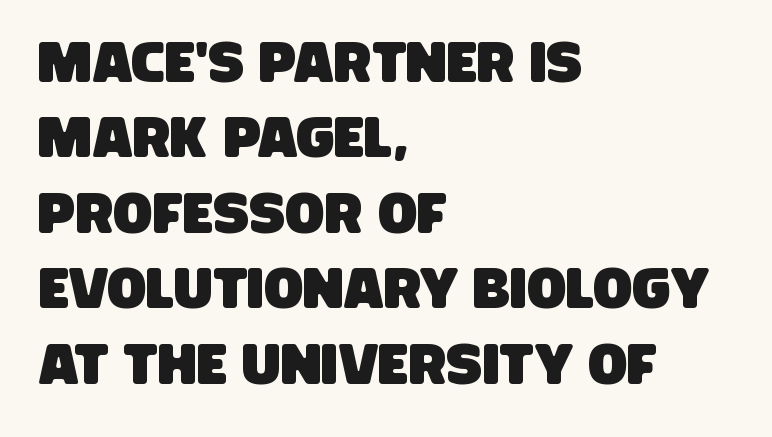
The line-height multiplier appears to be the usual default. You could call the tracking neutral — neither tight nor loose. Is this a fixed-width face? No — the glyphs have proportional, varying widths. Nothing sits at the stroke ends, so this counts as sans-serif. Each row of text sits above clean, open space. Leftover space on each line is placed entirely after the last word.
